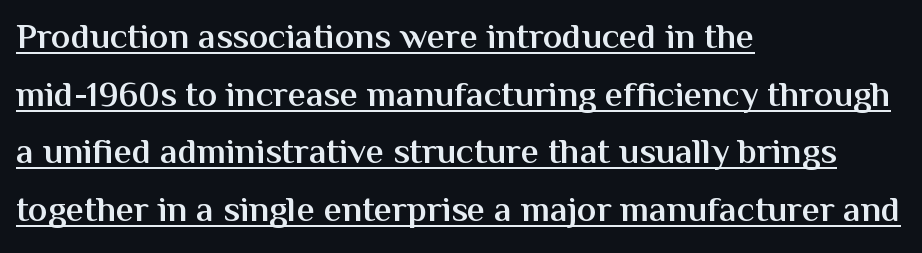
The image shows 36 px semibold sans-serif type, upright; set left-aligned, normal line spacing (1.6x), normal letter spacing, underlined; medium stroke contrast and a medium x-height.
